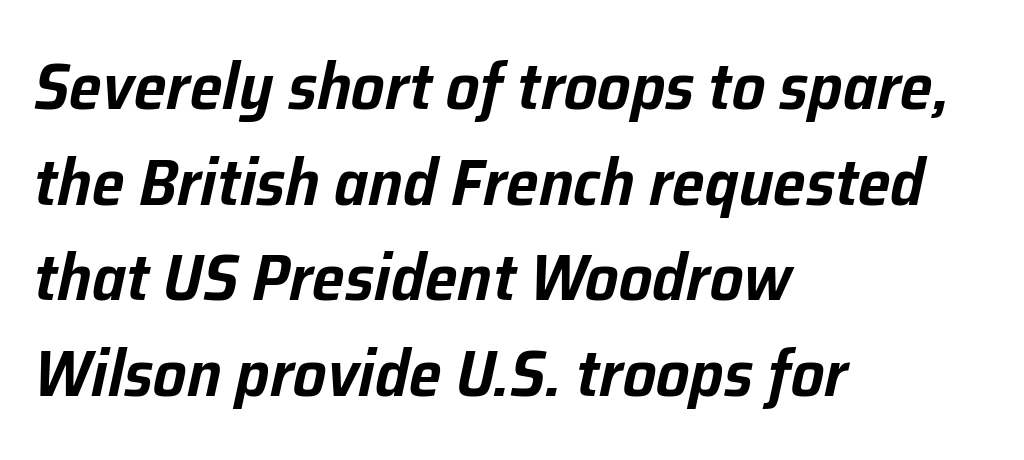
{"italic": "yes", "lean": "right", "slant_degrees": 12, "width": "normal", "stroke_contrast": "low", "x_height": "medium", "monospaced": "no", "underline": "no", "align": "left", "line_spacing": "normal", "line_spacing_ratio": 1.45, "letter_spacing": "normal", "letter_spacing_em": 0.0, "glyph_px": 66}
